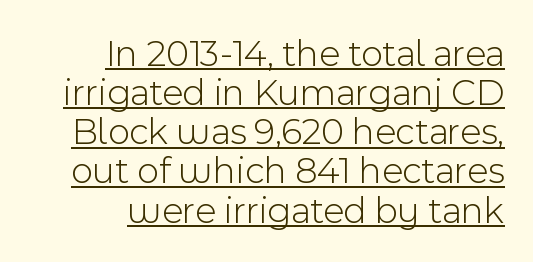
Which margin do the lines hug? The right one — the left edge is uneven. A continuous stroke trails under the words, as in a hyperlink. The face used here is rendered with its standard letterfit. The typesetting does not lean heavy: it is not bold. Each new line begins almost immediately beneath the previous one.
